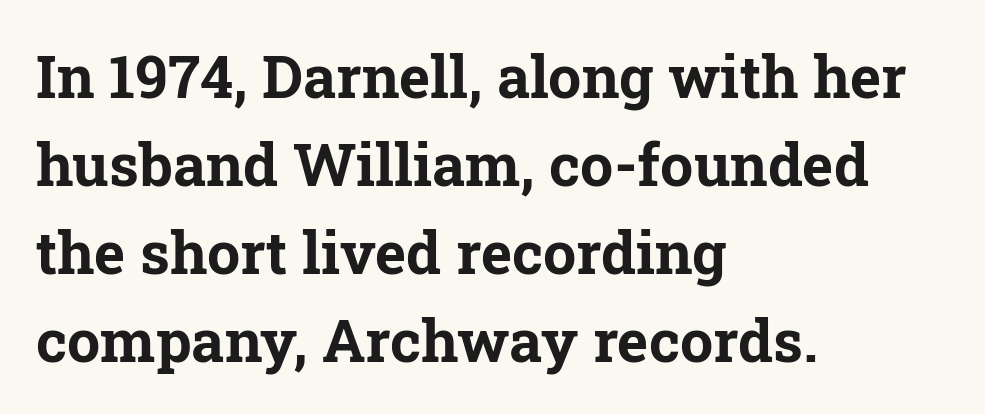
The image shows 59 px bold serif type, upright; set left-aligned, normal line spacing (1.49x), normal letter spacing, not underlined; low stroke contrast and a medium x-height.
